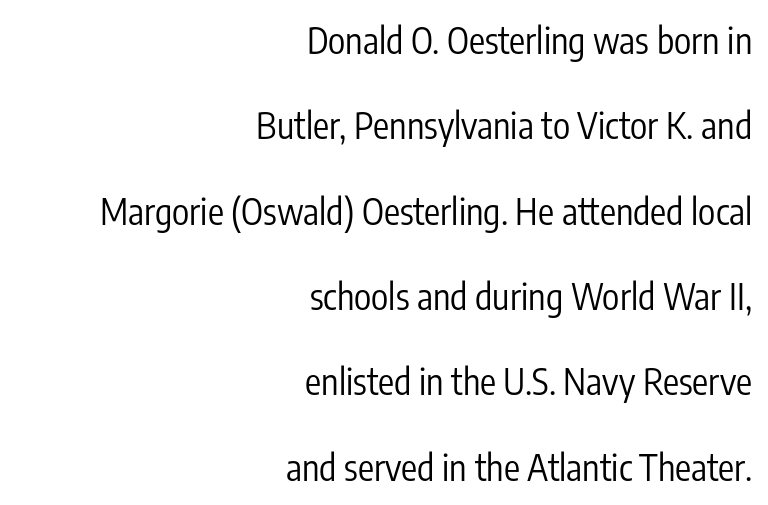
Q: Is the text bold? A: No.
Q: Is the text italic (slanted)? A: No, it is upright.
Q: Is the typeface a serif or a sans-serif typeface? A: Sans-serif.
Q: Is the text underlined? A: No.
Q: How is the paragraph aligned? A: Right-aligned.
Q: Is the spacing between letters normal or unusually wide? A: Normal.
Q: Is the spacing between lines tight, normal or loose? A: Loose.
Q: Width (condensed, normal, or wide)? A: Condensed.
Q: Stroke contrast? A: Low.
Q: x-height? A: Medium.
Q: Monospaced? A: No.
